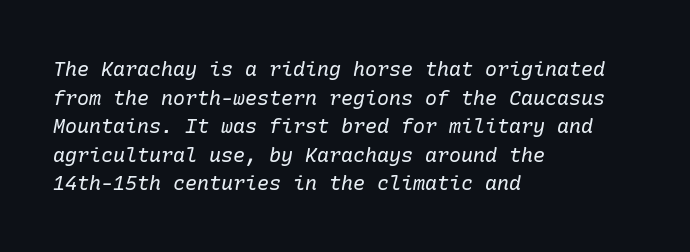
Q: Is the text bold? A: No.
Q: Is the text italic (slanted)? A: Yes, it leans right by about 10 degrees.
Q: Is the text underlined? A: No.
Q: How is the paragraph aligned? A: Left-aligned.
Q: Is the spacing between letters normal or unusually wide? A: Normal.
Q: Is the spacing between lines tight, normal or loose? A: Normal.
